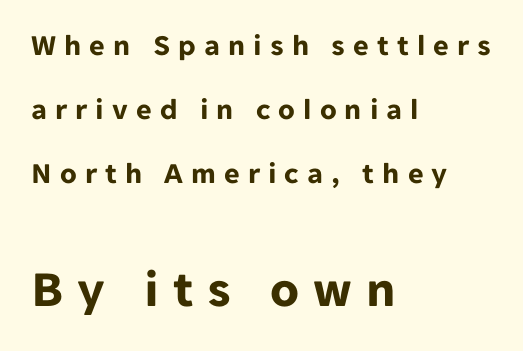
{"serif": "no", "italic": "no", "bold": "yes", "weight": "bold", "width": "normal", "stroke_contrast": "low", "x_height": "medium", "monospaced": "no", "underline": "no", "align": "left", "line_spacing": "loose", "line_spacing_ratio": 2.14, "letter_spacing": "wide", "letter_spacing_em": 0.27, "larger_block": "second", "size_ratio": 1.73, "glyph_px": 52}
